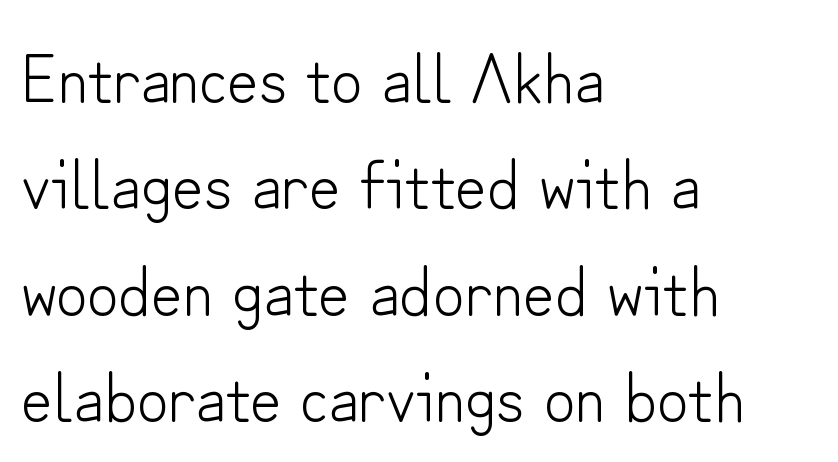
The font sits on the lighter half of the weight spectrum, regular included. The baseline area is clear. In terms of leading, this rendering sits right in the middle. This sample is left-justified, so line endings fall wherever the words run out. Do the characters align in a grid? No, the font is proportional. These lines were composed using upright roman letters.
